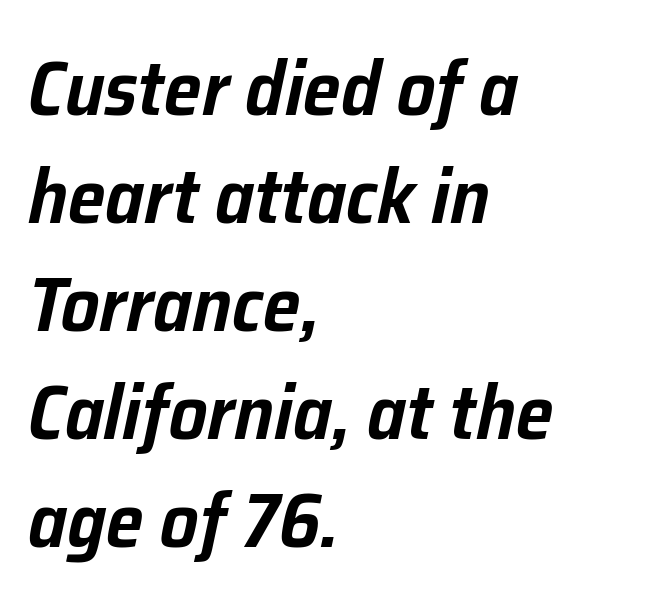
The image shows 76 px text type, italic (leaning right); set left-aligned, normal line spacing (1.42x), normal letter spacing, not underlined; low stroke contrast and a medium x-height.
